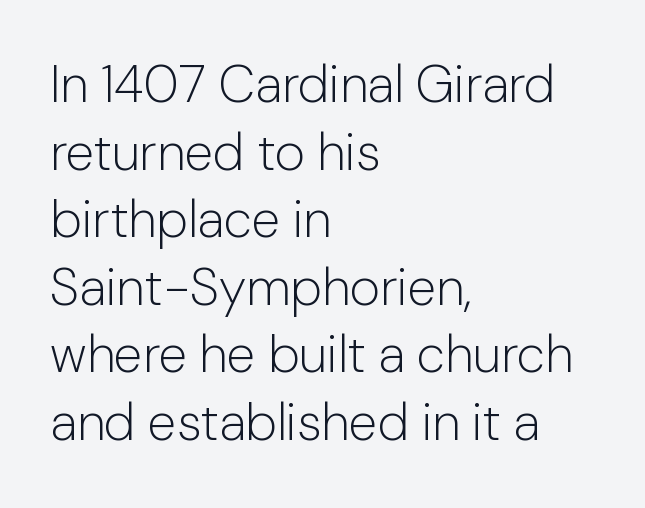
Quick note: not italic, upright. Line starts are locked; line ends wander. The typesetting does not lean heavy: it is not bold. Students, observe: this is what conventionally led text looks like. Nobody touched the tracking dial on this one. These lines are rendered in a variable-pitch font.
